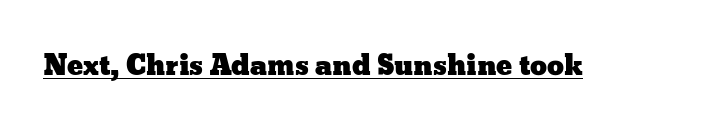
In terms of letterspacing, this is plain default setting. Ascenders rise straight up at ninety degrees. Underline: present.
